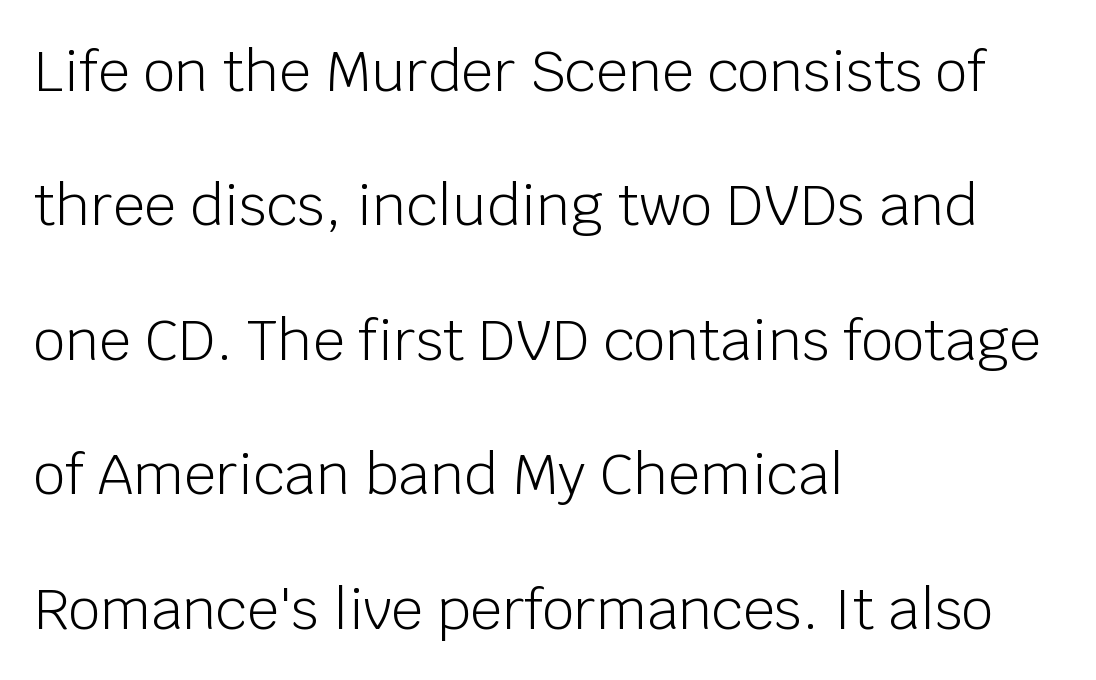
{"serif": "no", "italic": "no", "bold": "no", "weight": "light", "width": "normal", "stroke_contrast": "low", "x_height": "large", "monospaced": "no", "underline": "no", "align": "left", "line_spacing": "loose", "line_spacing_ratio": 2.4, "letter_spacing": "normal", "letter_spacing_em": 0.0, "glyph_px": 56}
